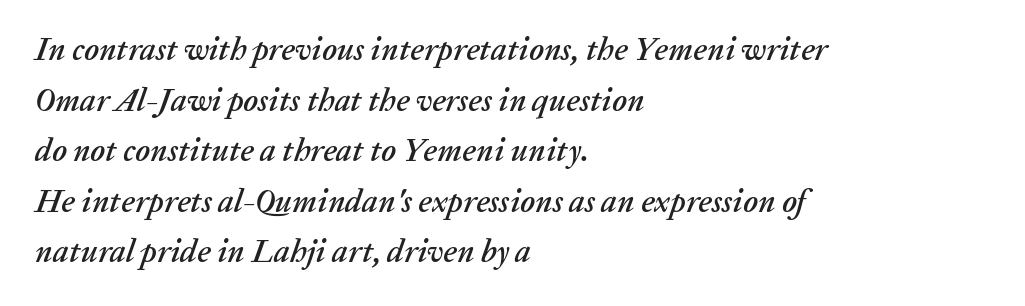
{"italic": "yes", "lean": "right", "slant_degrees": 20, "width": "normal", "stroke_contrast": "low", "x_height": "medium", "monospaced": "no", "underline": "no", "align": "left", "line_spacing": "normal", "line_spacing_ratio": 1.58, "letter_spacing": "normal", "letter_spacing_em": 0.0, "glyph_px": 32}
